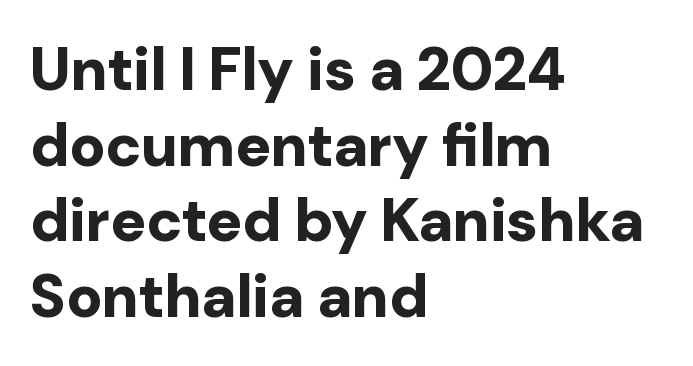
The space directly below the letters is spotless. Notice how descenders clear the ascenders below comfortably — that's standard leading. Caption: standard tracking, unaltered. Thick stems and heavy bowls — unmistakably bold. The face used here is proportionally spaced, like ordinary book or web type.
